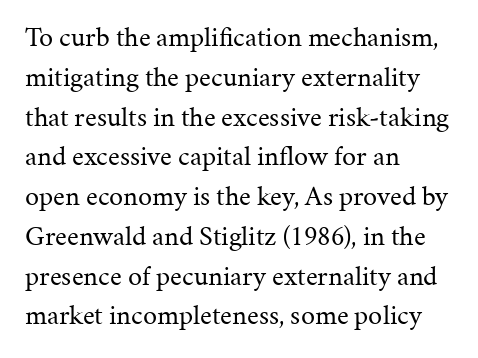
The image shows 28 px regular-weight serif type, upright; set left-aligned, normal line spacing (1.42x), normal letter spacing, not underlined; medium stroke contrast and a medium x-height.
